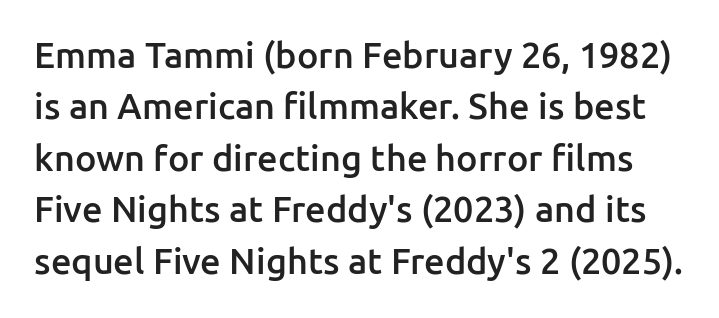
{"serif": "no", "italic": "no", "bold": "semi", "weight": "semibold", "width": "normal", "stroke_contrast": "low", "x_height": "medium", "monospaced": "no", "underline": "no", "line_spacing": "normal", "line_spacing_ratio": 1.43, "letter_spacing": "normal", "letter_spacing_em": 0.0, "glyph_px": 36}
